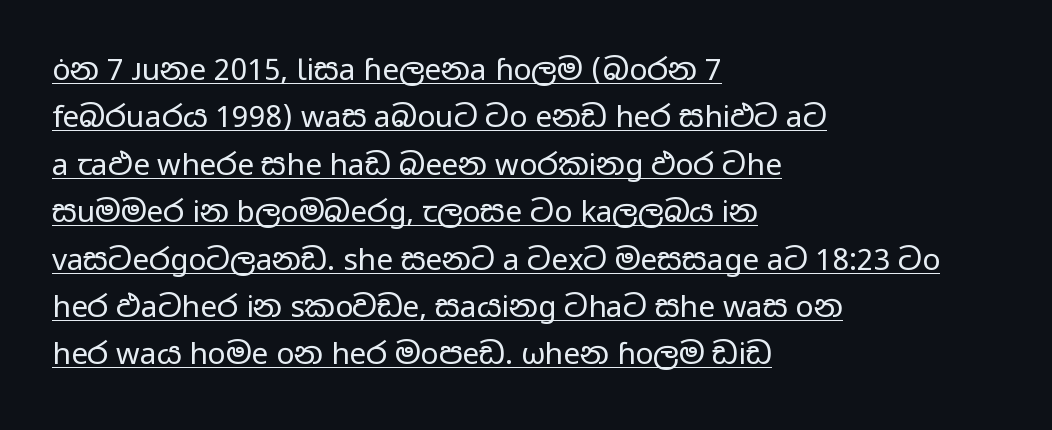
Q: Is the text bold? A: No.
Q: Is the text italic (slanted)? A: No, it is upright.
Q: Is the typeface a serif or a sans-serif typeface? A: Sans-serif.
Q: Is the text underlined? A: Yes.
Q: How is the paragraph aligned? A: Left-aligned.
Q: Is the spacing between letters normal or unusually wide? A: Normal.
Q: Is the spacing between lines tight, normal or loose? A: Normal.
Q: Width (condensed, normal, or wide)? A: Wide.
Q: Stroke contrast? A: Low.
Q: x-height? A: Medium.
Q: Monospaced? A: No.
